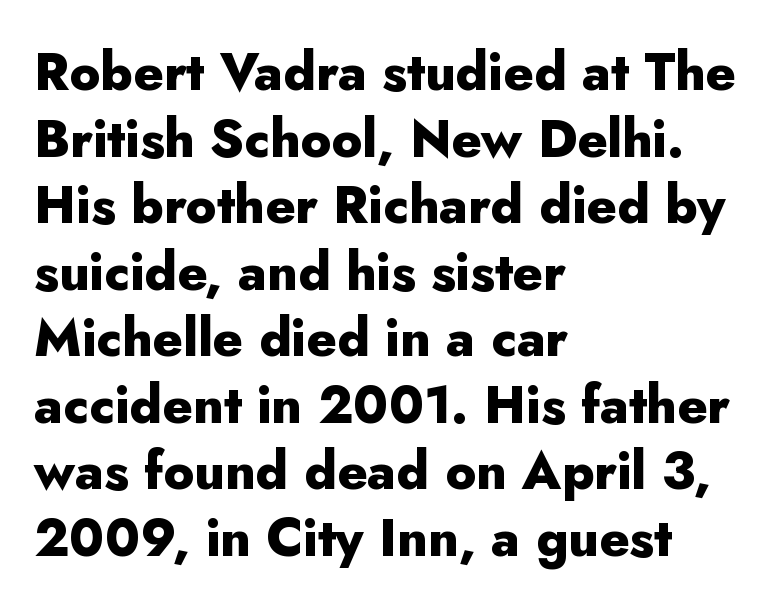
The image shows 52 px heavy sans-serif type, upright; set left-aligned, normal line spacing (1.28x), normal letter spacing, not underlined; low stroke contrast and a small x-height.
